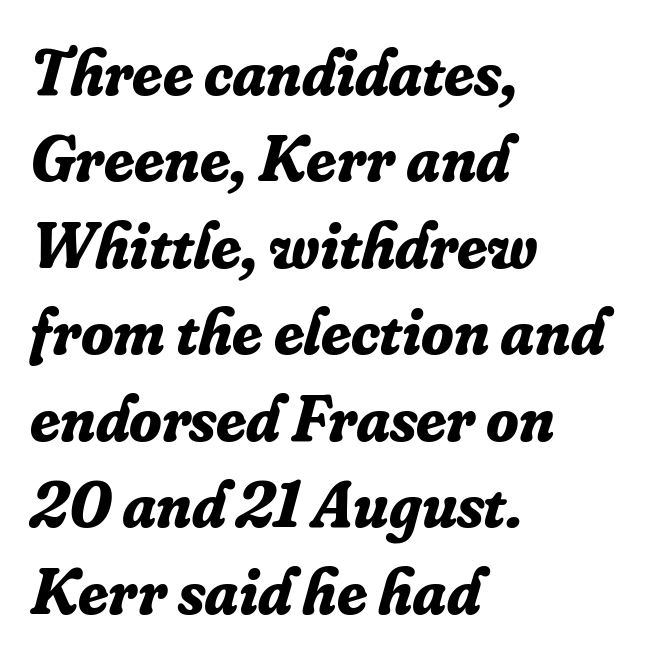
{"serif": "yes", "italic": "yes", "lean": "right", "slant_degrees": 16, "bold": "yes", "weight": "bold", "width": "normal", "stroke_contrast": "low", "x_height": "small", "monospaced": "no", "underline": "no", "align": "left", "line_spacing": "normal", "line_spacing_ratio": 1.31, "letter_spacing": "normal", "letter_spacing_em": 0.0, "glyph_px": 66}
